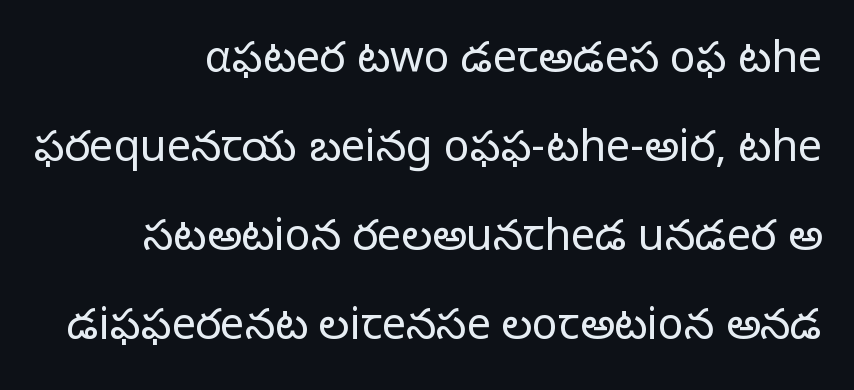
Q: Is the text bold? A: No.
Q: Is the text italic (slanted)? A: No, it is upright.
Q: Is the typeface a serif or a sans-serif typeface? A: Sans-serif.
Q: Is the text underlined? A: No.
Q: How is the paragraph aligned? A: Right-aligned.
Q: Is the spacing between letters normal or unusually wide? A: Normal.
Q: Is the spacing between lines tight, normal or loose? A: Loose.
Q: Width (condensed, normal, or wide)? A: Normal.
Q: Stroke contrast? A: Low.
Q: x-height? A: Medium.
Q: Monospaced? A: No.
